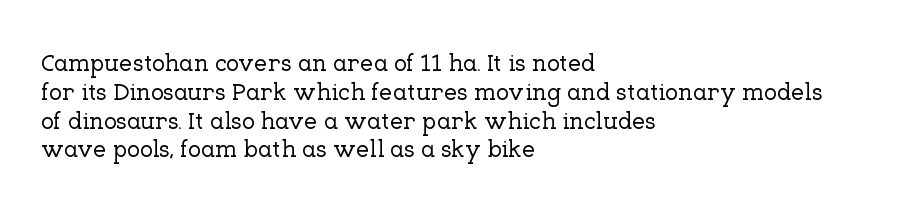
Q: Is the text italic (slanted)? A: No, it is upright.
Q: Is the text underlined? A: No.
Q: How is the paragraph aligned? A: Left-aligned.
Q: Is the spacing between letters normal or unusually wide? A: Normal.
